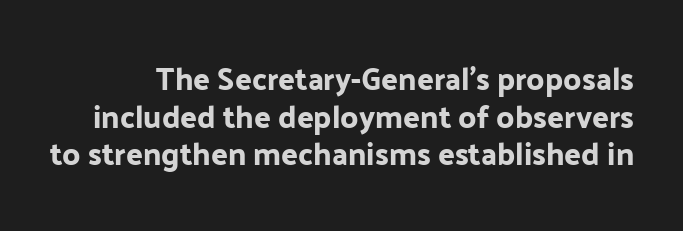
The image shows 31 px sans-serif type, upright; set line spacing 1.21x, normal letter spacing, not underlined; low stroke contrast and a medium x-height.
